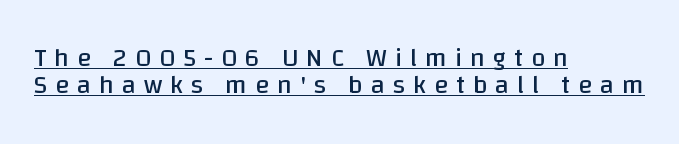
Q: Is the text bold? A: No.
Q: Is the text italic (slanted)? A: No, it is upright.
Q: Is the text underlined? A: Yes.
Q: How is the paragraph aligned? A: Left-aligned.
Q: Is the spacing between letters normal or unusually wide? A: Unusually wide.
Q: Is the spacing between lines tight, normal or loose? A: Tight.
